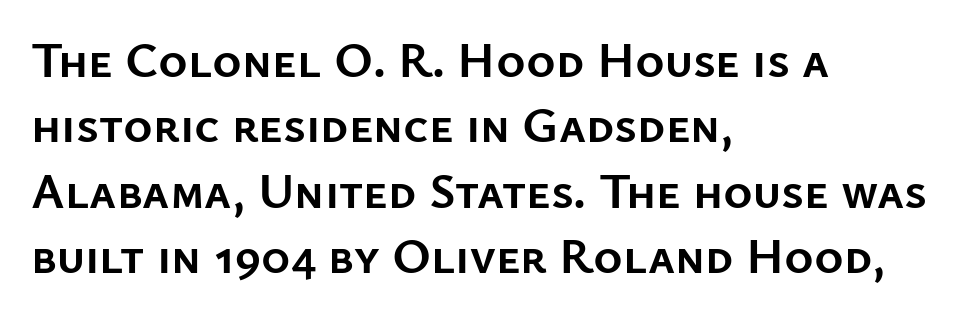
Q: Is the text bold? A: Yes.
Q: Is the text italic (slanted)? A: No, it is upright.
Q: Is the typeface a serif or a sans-serif typeface? A: Sans-serif.
Q: Is the text underlined? A: No.
Q: How is the paragraph aligned? A: Left-aligned.
Q: Is the spacing between letters normal or unusually wide? A: Normal.
Q: Is the spacing between lines tight, normal or loose? A: Normal.
Q: Width (condensed, normal, or wide)? A: Normal.
Q: Stroke contrast? A: Low.
Q: x-height? A: Medium.
Q: Monospaced? A: No.
